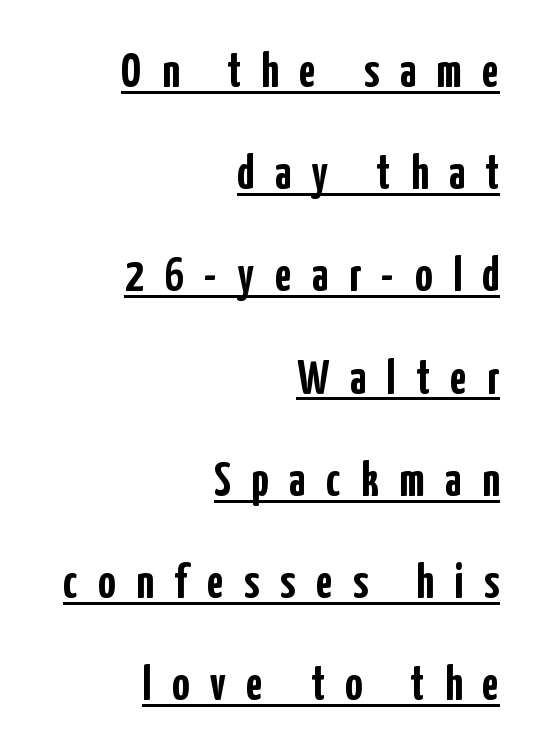
The image shows 48 px semibold, condensed sans-serif type, upright; set right-aligned, loose line spacing (2.13x), unusually wide letter spacing (+0.43 em), underlined; low stroke contrast and a medium x-height.
